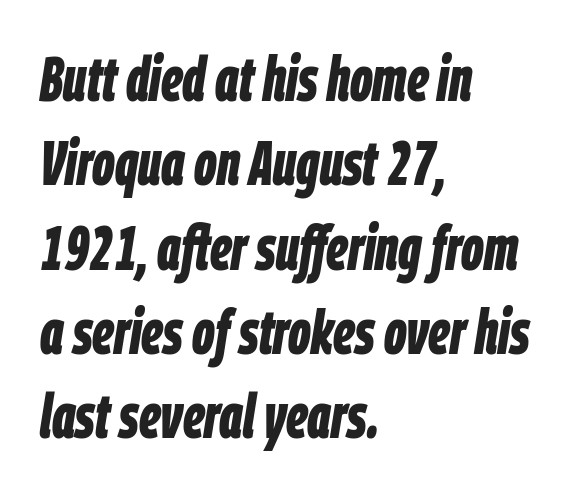
The image shows 62 px bold, condensed type, italic (leaning right); set left-aligned, normal line spacing (1.36x), normal letter spacing, not underlined; low stroke contrast and a large x-height.
